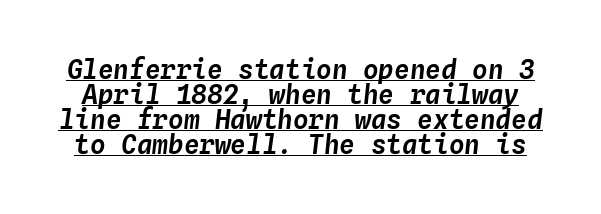
Q: Is the text italic (slanted)? A: Yes, it leans right by about 4 degrees.
Q: Is the text underlined? A: Yes.
Q: Is the spacing between letters normal or unusually wide? A: Normal.
Q: Is the spacing between lines tight, normal or loose? A: Tight.
